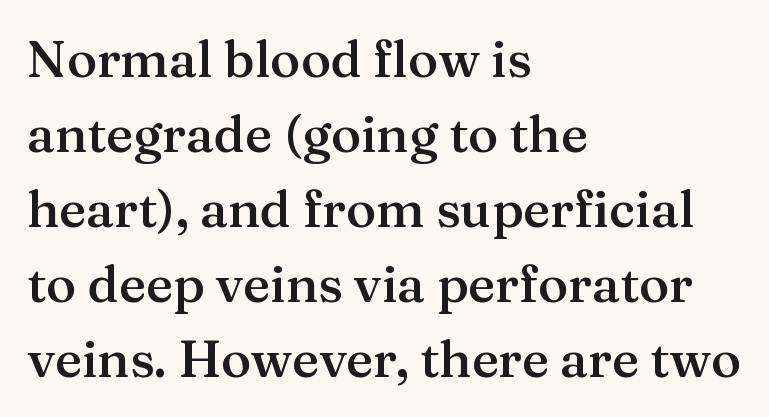
Honestly, the letter spacing is just normal — you wouldn't notice it. This is moderately heavy type, rendered in semibold. Left-aligned paragraph, ragged on the right. Look at the bottom of the vertical strokes: they flare into serifs here. You can tell it's not italic because the verticals are truly vertical.
